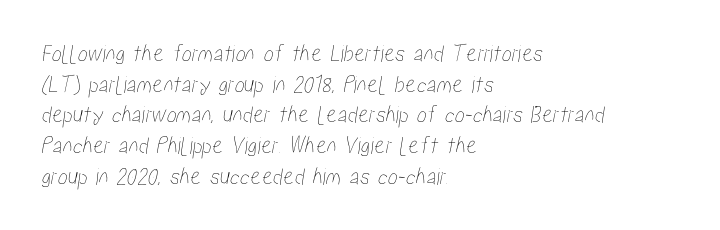
Q: Is the text underlined? A: No.
Q: How is the paragraph aligned? A: Left-aligned.
Q: Is the spacing between letters normal or unusually wide? A: Normal.
